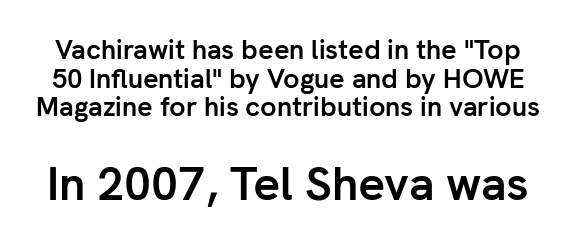
The font is running at its bold setting. Letterform terminals end flat and unadorned throughout the passage. Inter-character spacing is left at the font's built-in metrics. If you measured baseline to baseline, you'd find a short distance. Nobody drew a line under any word here. The passage shown is typed in a proportional face where columns would drift.
